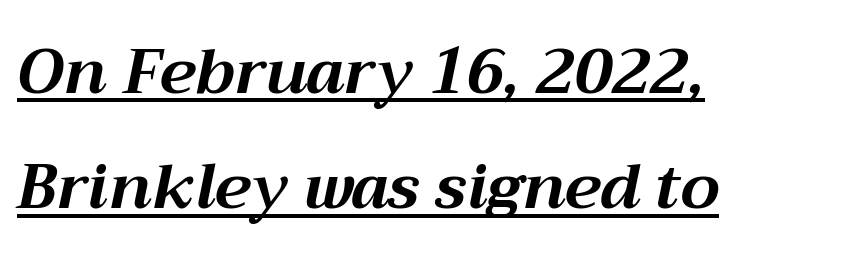
The image shows 63 px bold type, italic (leaning right); set left-aligned, line spacing 1.83x, normal letter spacing, underlined; medium stroke contrast and a medium x-height.
